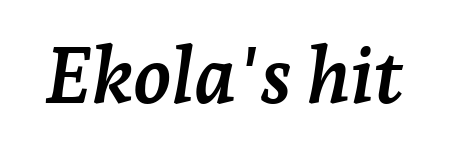
Q: Is the text bold? A: Yes.
Q: Is the text italic (slanted)? A: Yes, it leans right by about 7 degrees.
Q: Is the typeface a serif or a sans-serif typeface? A: Serif.
Q: Is the text underlined? A: No.
Q: Is the spacing between letters normal or unusually wide? A: Normal.
Q: Width (condensed, normal, or wide)? A: Normal.
Q: Stroke contrast? A: Low.
Q: x-height? A: Medium.
Q: Monospaced? A: No.
